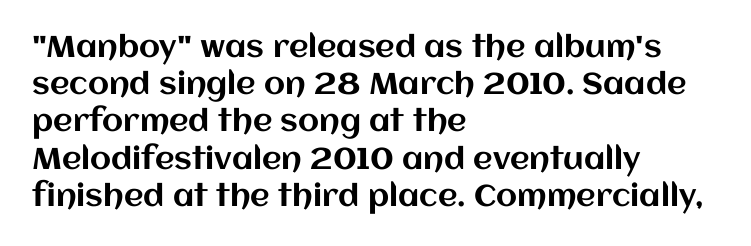
The area under the type is left untouched. The lines are quadded left. Glyph-to-glyph distance matches everyday printed text. Looks like regular typesetting: each glyph gets only the width it needs. This is the regular roman posture of the typeface.
